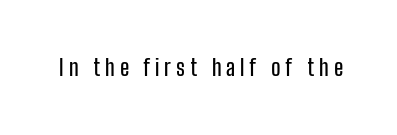
Honestly, the letter spacing is so wide it's the main thing you notice. The letters stand straight up with perfectly vertical stems. Plain, unruled lines of type.
